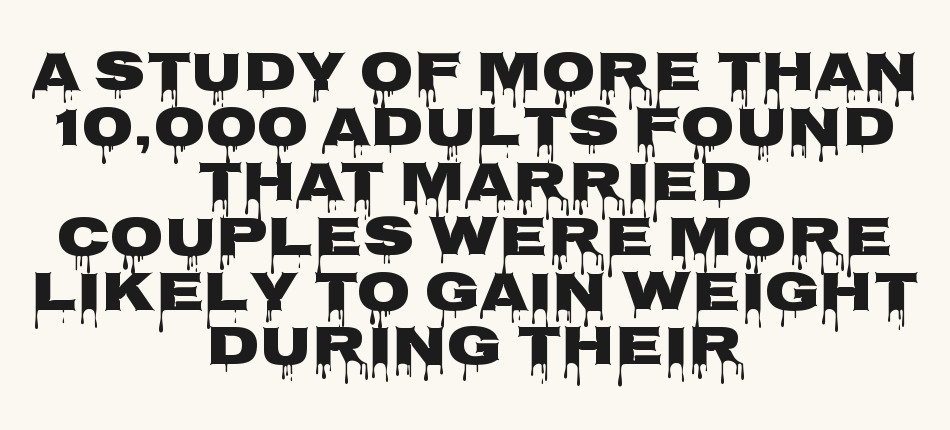
{"serif": "no", "italic": "no", "width": "wide", "stroke_contrast": "low", "x_height": "large", "monospaced": "no", "underline": "no", "align": "center", "line_spacing": "tight", "line_spacing_ratio": 0.98, "letter_spacing": "normal", "letter_spacing_em": 0.0, "glyph_px": 56}
